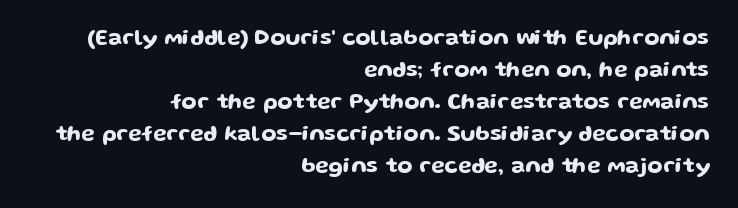
{"italic": "no", "underline": "no", "align": "right", "line_spacing": "normal", "line_spacing_ratio": 1.46, "letter_spacing": "normal", "letter_spacing_em": 0.0, "glyph_px": 22}
